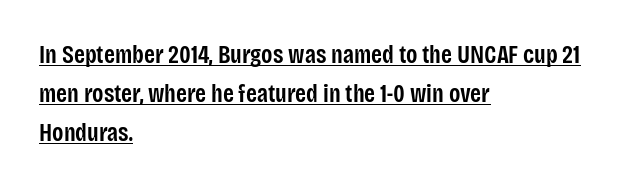
{"italic": "no", "bold": "semi", "underline": "yes", "align": "left", "line_spacing": "normal", "line_spacing_ratio": 1.57, "letter_spacing": "normal", "letter_spacing_em": 0.0, "glyph_px": 25}
